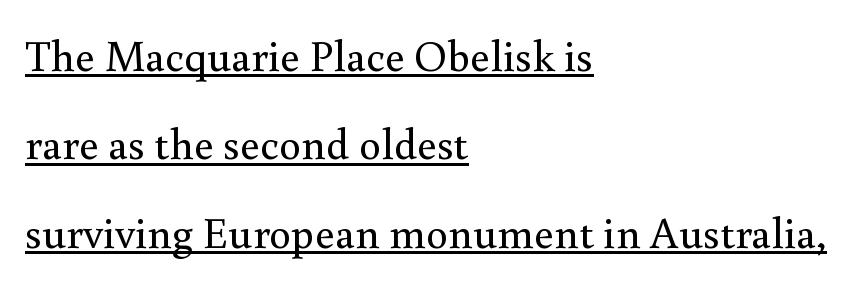
Underlining? Definitely there. Looks like regular typesetting: each glyph gets only the width it needs. Ascenders rise straight up at ninety degrees. The weight would be labelled regular, book, light, or lighter still. Line beginnings align vertically; line endings do not.
